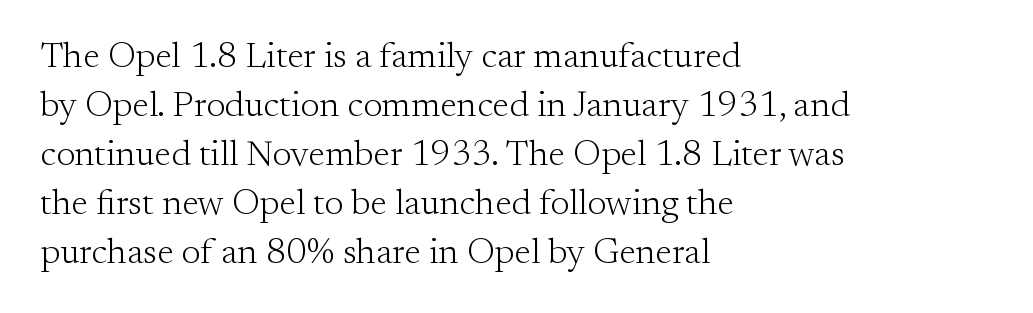
{"serif": "yes", "italic": "no", "bold": "no", "weight": "light", "width": "normal", "stroke_contrast": "medium", "x_height": "small", "monospaced": "no", "underline": "no", "align": "left", "line_spacing": "normal", "line_spacing_ratio": 1.36, "letter_spacing": "normal", "letter_spacing_em": 0.0, "glyph_px": 36}
